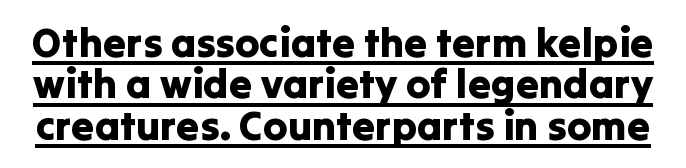
Q: Is the text italic (slanted)? A: No, it is upright.
Q: Is the typeface a serif or a sans-serif typeface? A: Sans-serif.
Q: Is the text underlined? A: Yes.
Q: Is the spacing between letters normal or unusually wide? A: Normal.
Q: Is the spacing between lines tight, normal or loose? A: Tight.
Q: Width (condensed, normal, or wide)? A: Normal.
Q: Stroke contrast? A: Low.
Q: x-height? A: Medium.
Q: Monospaced? A: No.
